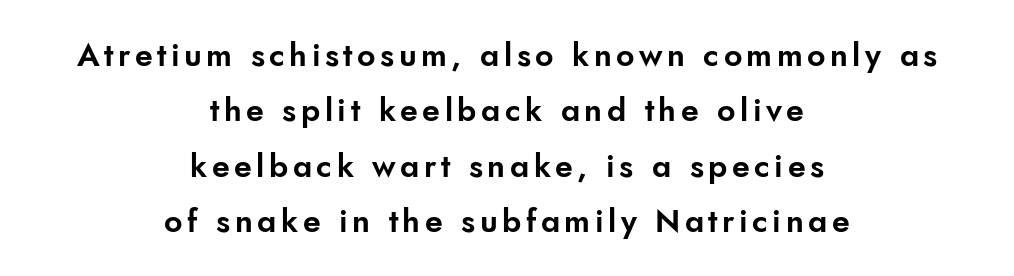
Q: Is the text italic (slanted)? A: No, it is upright.
Q: Is the typeface a serif or a sans-serif typeface? A: Sans-serif.
Q: Is the text underlined? A: No.
Q: How is the paragraph aligned? A: Centered.
Q: Width (condensed, normal, or wide)? A: Normal.
Q: Stroke contrast? A: Low.
Q: x-height? A: Small.
Q: Monospaced? A: No.
